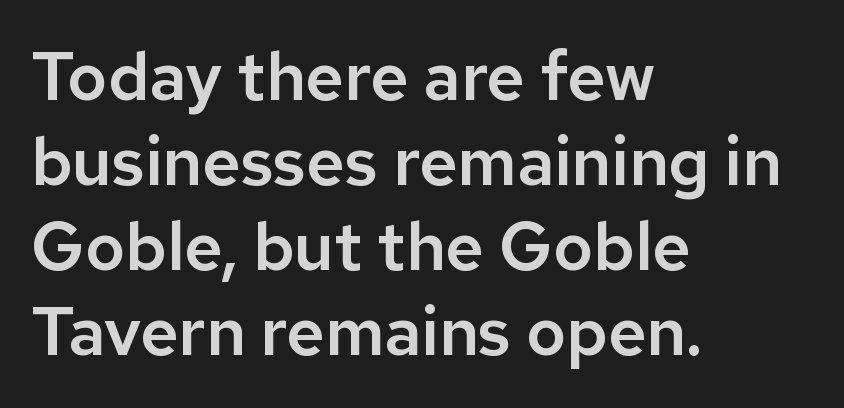
{"serif": "no", "italic": "no", "width": "normal", "stroke_contrast": "low", "x_height": "medium", "monospaced": "no", "underline": "no", "align": "left", "line_spacing": "normal", "line_spacing_ratio": 1.27, "letter_spacing": "normal", "letter_spacing_em": 0.0, "glyph_px": 67}
